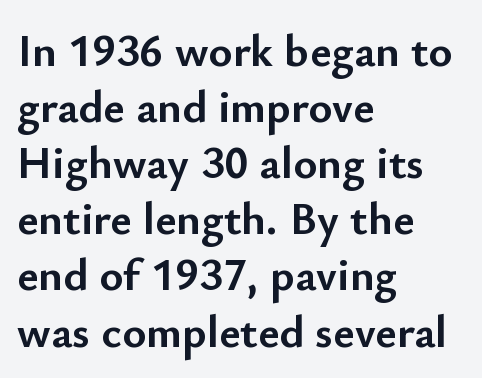
The rendering uses natural spacing where letterforms have individual widths. Is the type bold? Yes — the strokes are clearly thick and heavy. The glyphs in this specimen are sans serif. Characters follow at the spacing the type designer built in. Line beginnings align vertically; line endings do not. If you drew a line through each stem, it would be perfectly vertical.
